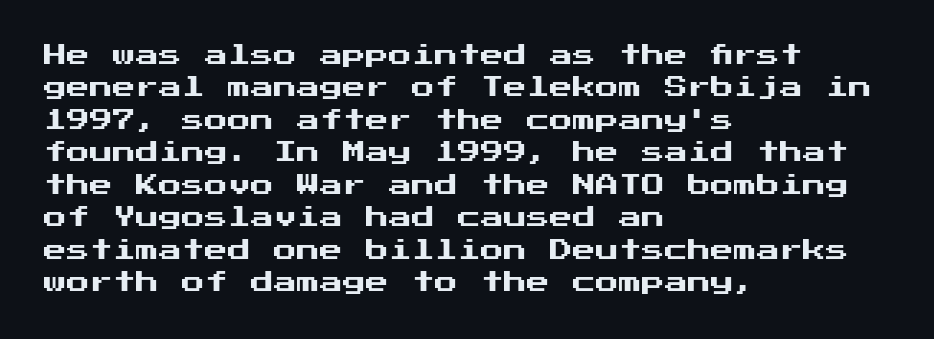
The image shows 23 px text type, upright; set left-aligned, normal line spacing (1.41x), normal letter spacing, not underlined.
